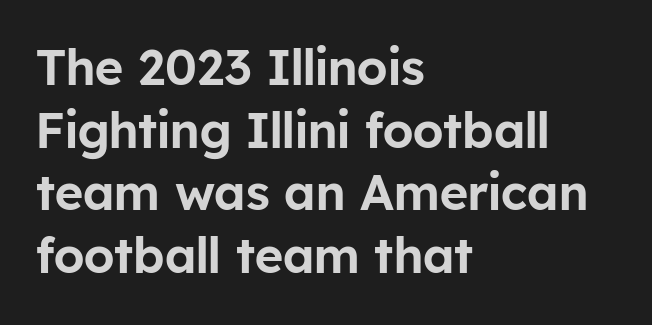
The image shows 49 px sans-serif type, upright; set left-aligned, normal line spacing (1.28x), normal letter spacing, not underlined; low stroke contrast and a medium x-height.
